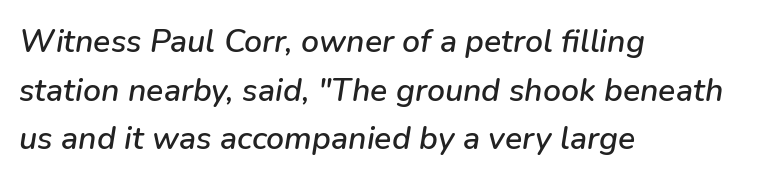
Honestly, the row spacing looks completely unremarkable. Observe the lean: these are italic letterforms. Caption: multi-line text, flush left, ragged right. The gaps between neighbouring characters are ordinary and unremarkable. Underlining? Definitely not there.
